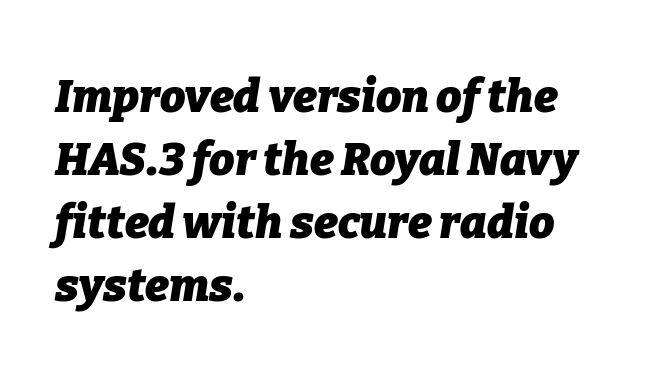
Q: Is the text bold? A: Yes.
Q: Is the text italic (slanted)? A: Yes, it leans right by about 9 degrees.
Q: Is the text underlined? A: No.
Q: How is the paragraph aligned? A: Left-aligned.
Q: Is the spacing between letters normal or unusually wide? A: Normal.
Q: Is the spacing between lines tight, normal or loose? A: Normal.
Q: Width (condensed, normal, or wide)? A: Normal.
Q: Stroke contrast? A: Low.
Q: x-height? A: Medium.
Q: Monospaced? A: No.
